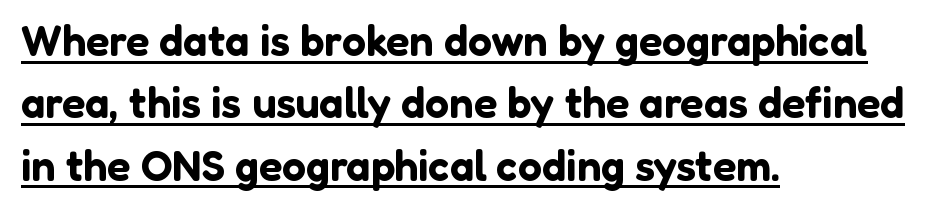
{"serif": "no", "italic": "no", "width": "normal", "stroke_contrast": "low", "x_height": "medium", "monospaced": "no", "underline": "yes", "align": "left", "line_spacing": "normal", "line_spacing_ratio": 1.45, "letter_spacing": "normal", "letter_spacing_em": 0.0, "glyph_px": 43}
